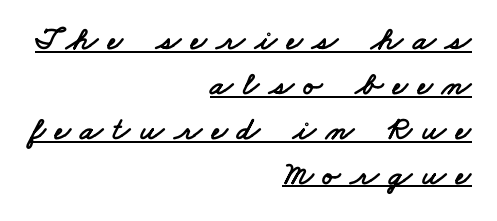
Short note: letters widely spaced. Is this a fixed-width face? No — the glyphs have proportional, varying widths. The typesetter chose a ragged-left arrangement here. The face used here is a sans, in the tradition of grotesques and geometrics. Caption: lettering with a line underneath. The rows are spaced the way most documents space them.
